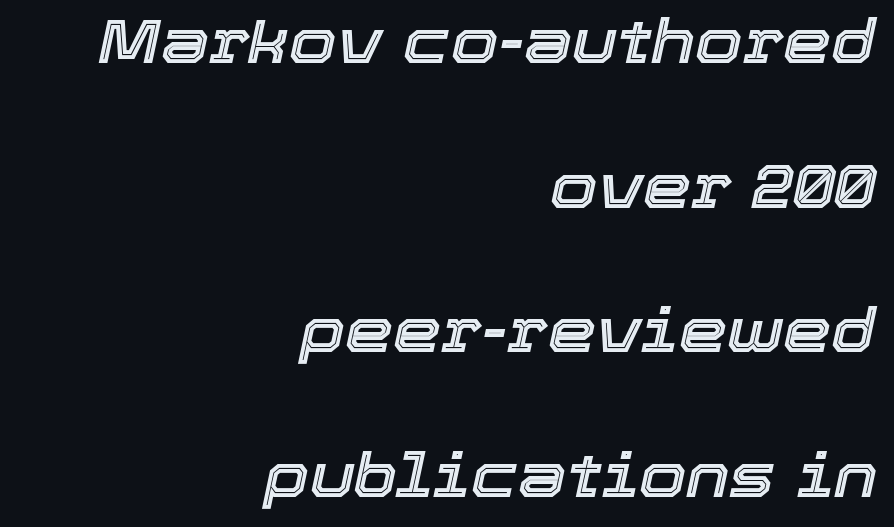
Q: Is the text italic (slanted)? A: Yes, it leans right by about 12 degrees.
Q: Is the text underlined? A: No.
Q: How is the paragraph aligned? A: Right-aligned.
Q: Is the spacing between letters normal or unusually wide? A: Normal.
Q: Is the spacing between lines tight, normal or loose? A: Loose.
Q: Width (condensed, normal, or wide)? A: Normal.
Q: x-height? A: Medium.
Q: Monospaced? A: No.
